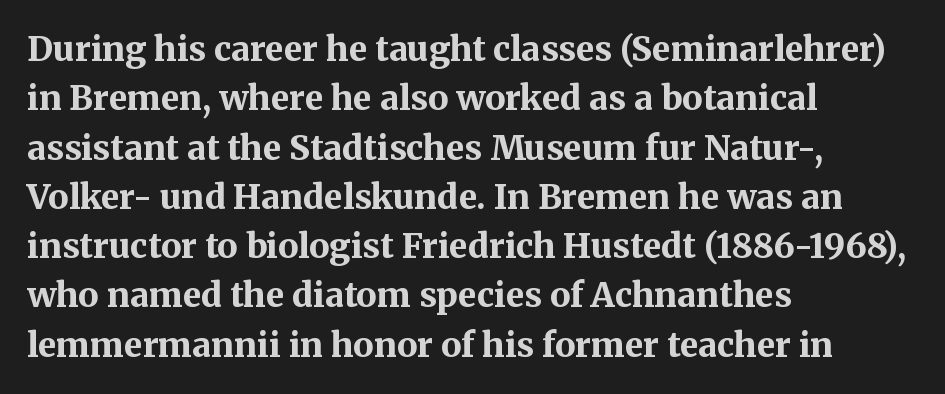
Clear beneath every line of the passage. Here the glyphs are tracked normally, forming tight word shapes. The font is running at its bold setting. Casual observation: everything's shoved over to the left. Each new line begins a customary step beneath the previous one. Type style note: has serifs.
